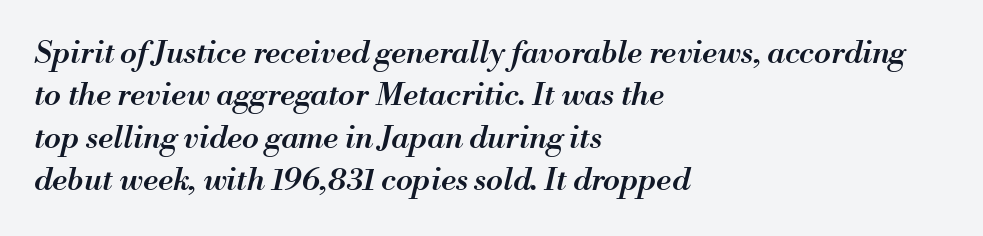
{"italic": "yes", "lean": "right", "slant_degrees": 13, "bold": "semi", "weight": "semibold", "width": "normal", "stroke_contrast": "medium", "x_height": "small", "monospaced": "no", "underline": "no", "align": "left", "line_spacing": "normal", "line_spacing_ratio": 1.37, "letter_spacing": "normal", "letter_spacing_em": 0.0, "glyph_px": 31}
